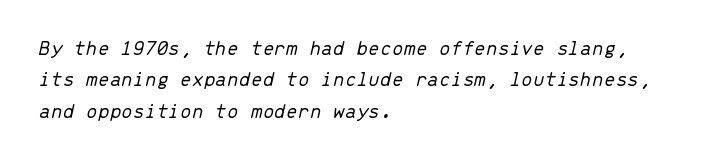
This sample uses an oblique cut, with every glyph tilted off the vertical. Descenders are the only things crossing below the line. Each new line begins a customary step beneath the previous one. These glyphs show unthickened strokes, regular width or finer.
